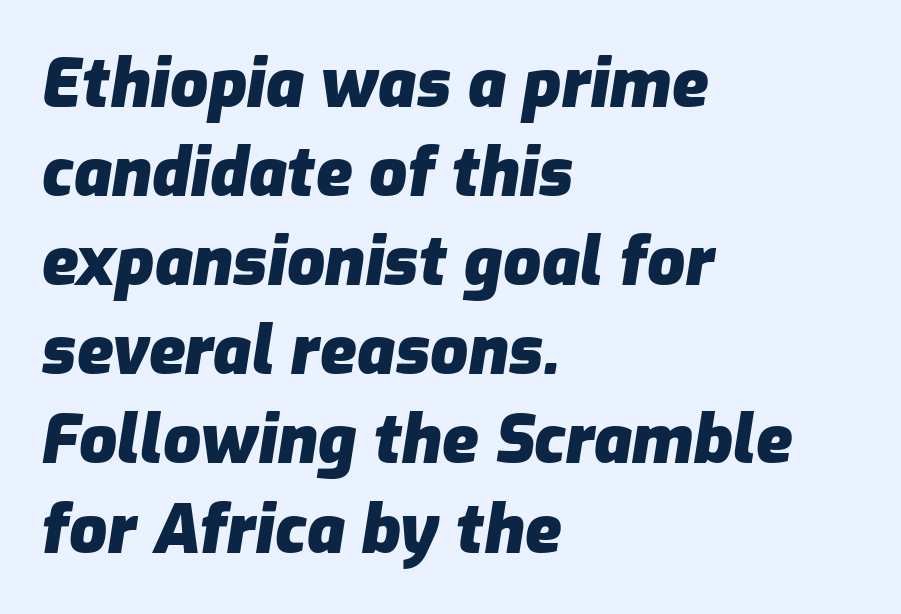
{"italic": "yes", "lean": "right", "slant_degrees": 9, "bold": "yes", "weight": "heavy", "width": "normal", "stroke_contrast": "low", "x_height": "medium", "monospaced": "no", "underline": "no", "align": "left", "line_spacing": "normal", "line_spacing_ratio": 1.33, "letter_spacing": "normal", "letter_spacing_em": 0.0, "glyph_px": 67}
